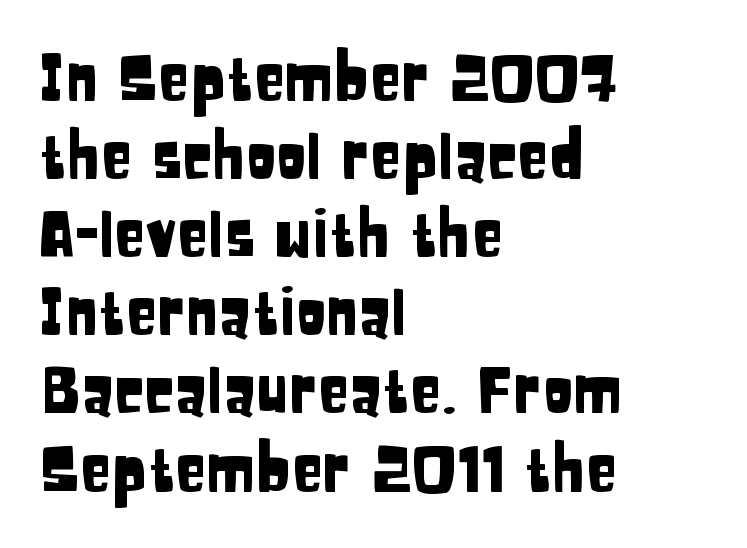
{"serif": "no", "italic": "no", "width": "condensed", "stroke_contrast": "low", "x_height": "large", "monospaced": "no", "underline": "no", "align": "left", "line_spacing_ratio": 1.24, "letter_spacing": "normal", "letter_spacing_em": 0.0, "glyph_px": 63}
